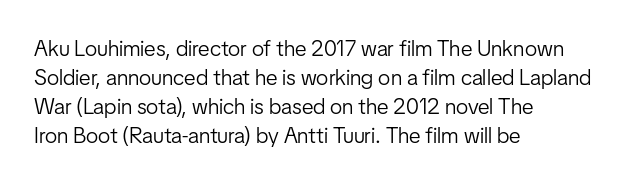
{"italic": "no", "bold": "no", "underline": "no", "align": "left", "line_spacing": "normal", "line_spacing_ratio": 1.32, "letter_spacing": "normal", "letter_spacing_em": 0.0, "glyph_px": 22}
